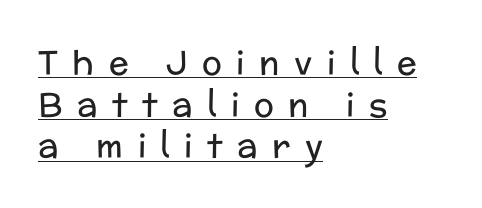
The line texture is sparse and dotted thanks to wide tracking. The block of text has a typical density, with ordinary space between rows. The compositor pushed each line to the left boundary. Summary of weight: not heavy and not bold. Is this a sans? Yes — the strokes have no serifs. These lines were composed using upright roman letters.
